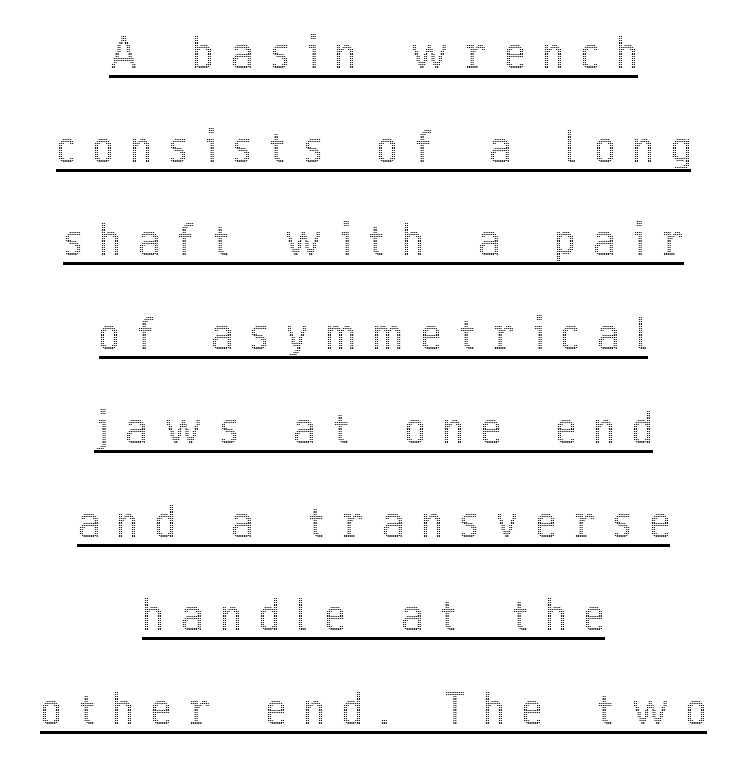
These lines stand farther apart than default settings would place them. The face used here is proportionally spaced, like ordinary book or web type. Posture: vertical. Alignment: centered. Underlined type.
